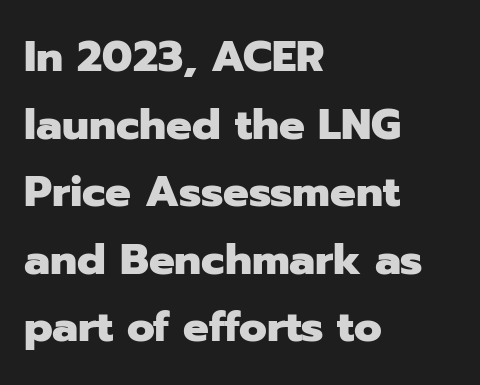
{"serif": "no", "italic": "no", "bold": "yes", "weight": "heavy", "width": "normal", "stroke_contrast": "low", "x_height": "medium", "monospaced": "no", "underline": "no", "align": "left", "line_spacing": "normal", "line_spacing_ratio": 1.57, "letter_spacing": "normal", "letter_spacing_em": 0.0, "glyph_px": 43}
